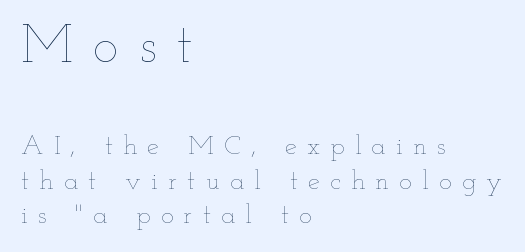
{"italic": "no", "bold": "no", "weight": "thin", "width": "wide", "stroke_contrast": "low", "x_height": "small", "monospaced": "no", "underline": "no", "align": "left", "line_spacing": "normal", "line_spacing_ratio": 1.28, "letter_spacing": "wide", "letter_spacing_em": 0.38, "larger_block": "first", "size_ratio": 2.0, "glyph_px": 54}
